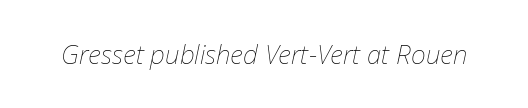
The image shows 26 px text type, italic (leaning right); set normal letter spacing, not underlined.
